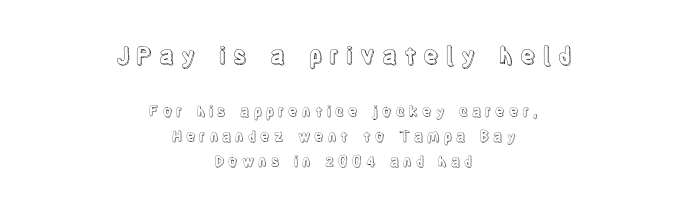
Q: Is the text italic (slanted)? A: No, it is upright.
Q: Is the text underlined? A: No.
Q: How is the paragraph aligned? A: Centered.
Q: Is the spacing between letters normal or unusually wide? A: Unusually wide.
Q: Which block of text is set in a larger size, the first (top) or the second (bottom)? A: The first (top) one.
